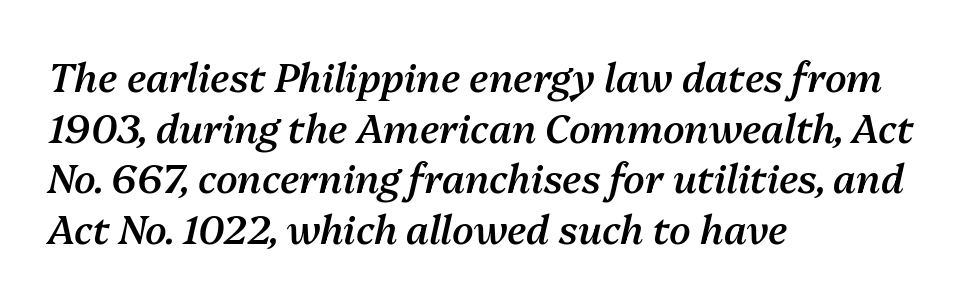
Casual observation: everything's shoved over to the left. Rendered with sloped, italic letterforms. Character widths vary here, with narrow letters taking less room than wide ones. This is the in-between weight designers call semibold or demi. Each new line begins a customary step beneath the previous one. Clear beneath every line of the passage.
